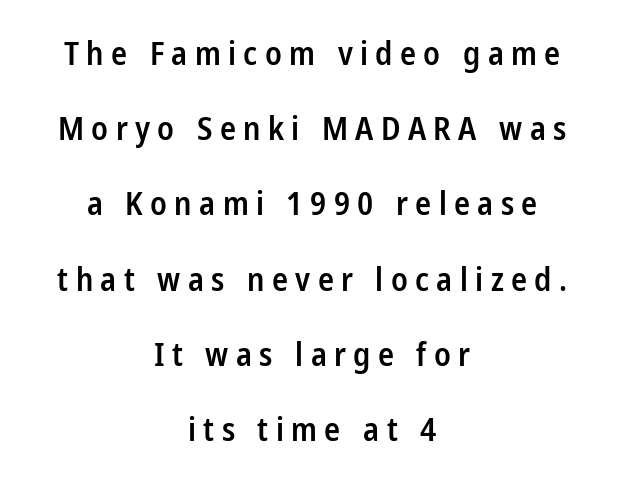
The image shows 32 px semibold, condensed sans-serif type, upright; set centered, loose line spacing (2.35x), unusually wide letter spacing (+0.23 em), not underlined; low stroke contrast and a medium x-height.
